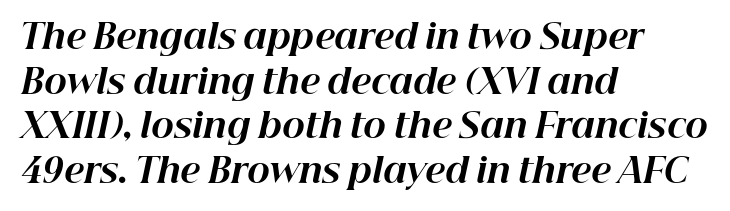
{"italic": "yes", "lean": "right", "slant_degrees": 12, "bold": "yes", "weight": "bold", "width": "normal", "stroke_contrast": "high", "x_height": "medium", "monospaced": "no", "underline": "no", "align": "left", "line_spacing": "normal", "line_spacing_ratio": 1.31, "letter_spacing": "normal", "letter_spacing_em": 0.0, "glyph_px": 34}
